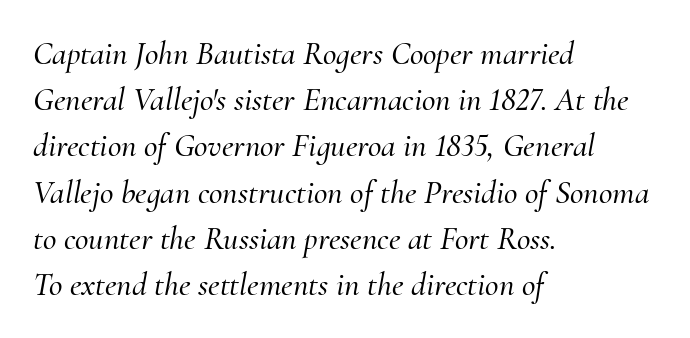
{"serif": "yes", "italic": "yes", "lean": "right", "slant_degrees": 10, "width": "normal", "stroke_contrast": "medium", "x_height": "small", "monospaced": "no", "underline": "no", "align": "left", "line_spacing": "normal", "line_spacing_ratio": 1.4, "letter_spacing": "normal", "letter_spacing_em": 0.0, "glyph_px": 33}
